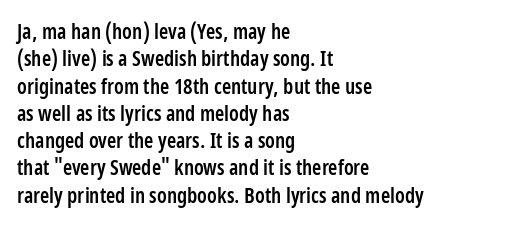
Q: Is the text bold? A: Semi-bold.
Q: Is the text italic (slanted)? A: No, it is upright.
Q: Is the text underlined? A: No.
Q: How is the paragraph aligned? A: Left-aligned.
Q: Is the spacing between letters normal or unusually wide? A: Normal.
Q: Is the spacing between lines tight, normal or loose? A: Normal.
